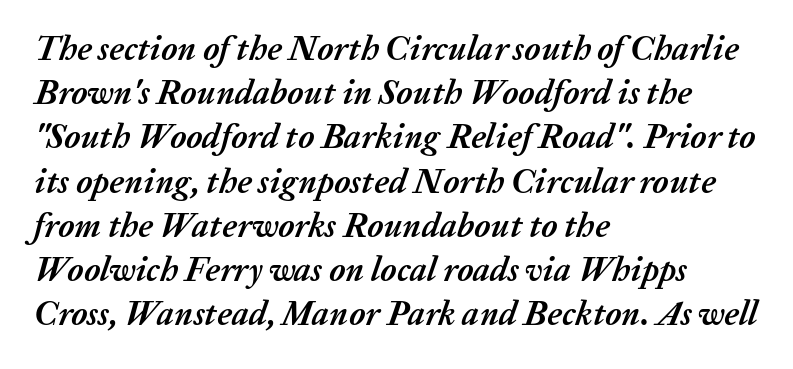
Q: Is the text bold? A: Yes.
Q: Is the text italic (slanted)? A: Yes, it leans right by about 20 degrees.
Q: Is the text underlined? A: No.
Q: How is the paragraph aligned? A: Left-aligned.
Q: Is the spacing between letters normal or unusually wide? A: Normal.
Q: Is the spacing between lines tight, normal or loose? A: Normal.
Q: Width (condensed, normal, or wide)? A: Normal.
Q: Stroke contrast? A: Medium.
Q: x-height? A: Medium.
Q: Monospaced? A: No.
